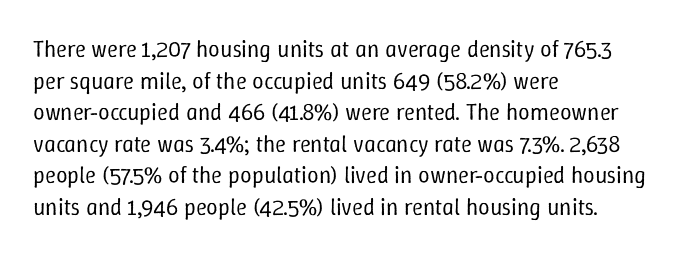
{"italic": "no", "bold": "no", "underline": "no", "align": "left", "line_spacing": "normal", "line_spacing_ratio": 1.37, "letter_spacing": "normal", "letter_spacing_em": 0.0, "glyph_px": 23}
